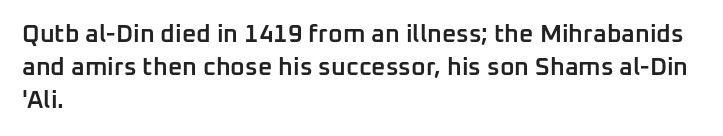
The image shows 25 px text type, upright; set left-aligned, normal line spacing (1.32x), normal letter spacing, not underlined.
